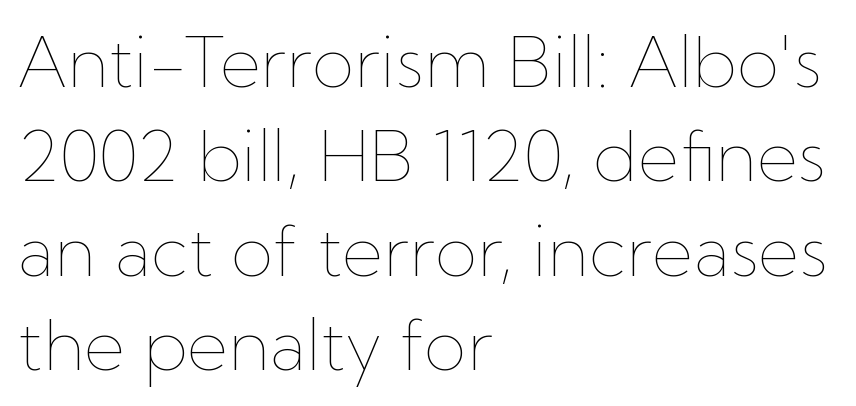
{"italic": "no", "bold": "no", "weight": "thin", "width": "normal", "stroke_contrast": "low", "x_height": "medium", "monospaced": "no", "underline": "no", "align": "left", "line_spacing": "normal", "line_spacing_ratio": 1.35, "letter_spacing": "normal", "letter_spacing_em": 0.0, "glyph_px": 70}
